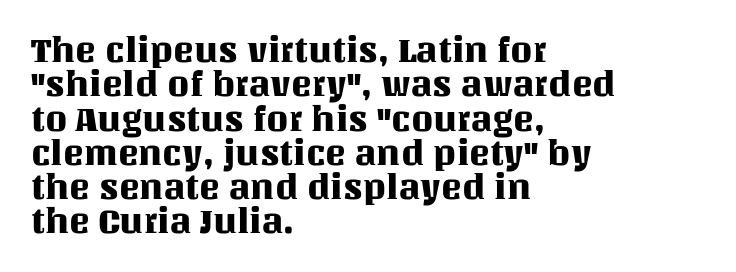
Q: Is the text italic (slanted)? A: No, it is upright.
Q: Is the text underlined? A: No.
Q: How is the paragraph aligned? A: Left-aligned.
Q: Is the spacing between letters normal or unusually wide? A: Normal.
Q: Is the spacing between lines tight, normal or loose? A: Tight.
Q: Width (condensed, normal, or wide)? A: Normal.
Q: Stroke contrast? A: Medium.
Q: x-height? A: Large.
Q: Monospaced? A: No.
